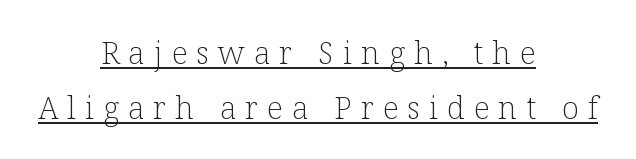
Is the block centered? Yes — each line is placed symmetrically about the middle. The font sits on the lighter half of the weight spectrum, regular included. Observe the wide spacing: letters keep a clear distance from each other. The rendering uses natural spacing where letterforms have individual widths. Honestly, the underline is the first thing you notice here.
